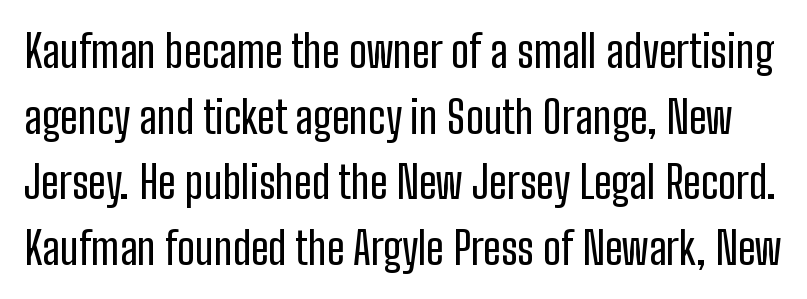
I'd call this a sans setting — the letters go barefoot. Has an underline been added? It has not. This rendering leaves character spacing at its baseline value. Posture: upright roman. Vertically, the passage feels balanced, rows spaced as you'd expect.
